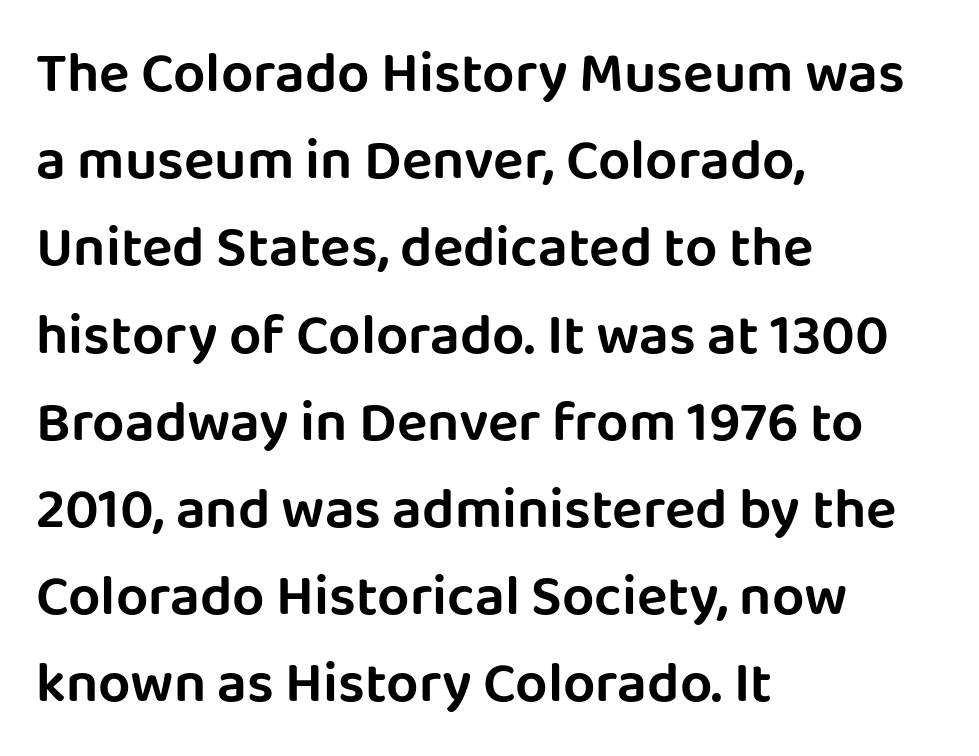
The image shows 57 px sans-serif type, upright; set left-aligned, normal line spacing (1.53x), normal letter spacing, not underlined; low stroke contrast and a large x-height.
